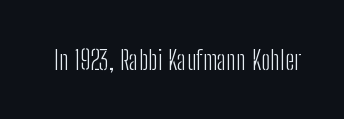
Q: Is the text bold? A: No.
Q: Is the text italic (slanted)? A: No, it is upright.
Q: Is the text underlined? A: No.
Q: Is the spacing between letters normal or unusually wide? A: Normal.
